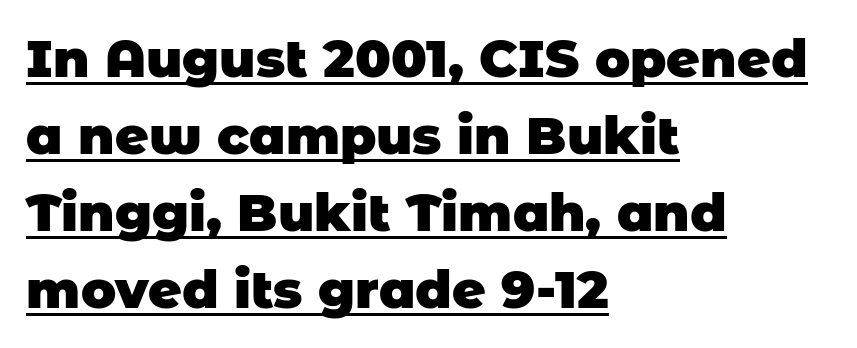
Is the block centered? No — it sits flush against the left margin. Spacing between characters is what you'd get straight out of the box. How heavy is the stroke? Heavy — this is a bold. These lines are rendered in a variable-pitch font.
